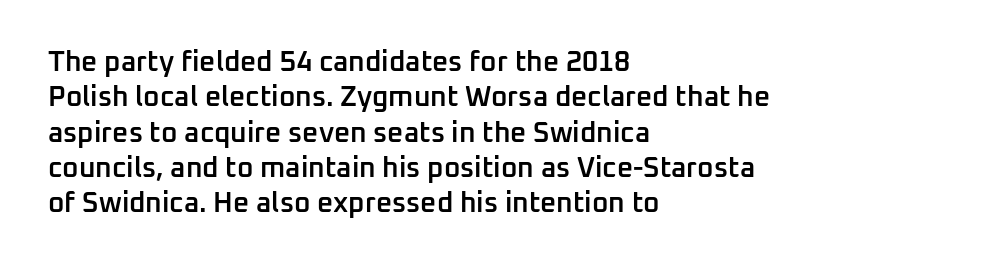
Q: Is the text bold? A: Semi-bold.
Q: Is the text italic (slanted)? A: No, it is upright.
Q: Is the typeface a serif or a sans-serif typeface? A: Sans-serif.
Q: Is the text underlined? A: No.
Q: How is the paragraph aligned? A: Left-aligned.
Q: Is the spacing between letters normal or unusually wide? A: Normal.
Q: Is the spacing between lines tight, normal or loose? A: Normal.
Q: Width (condensed, normal, or wide)? A: Normal.
Q: Stroke contrast? A: Low.
Q: x-height? A: Medium.
Q: Monospaced? A: No.
